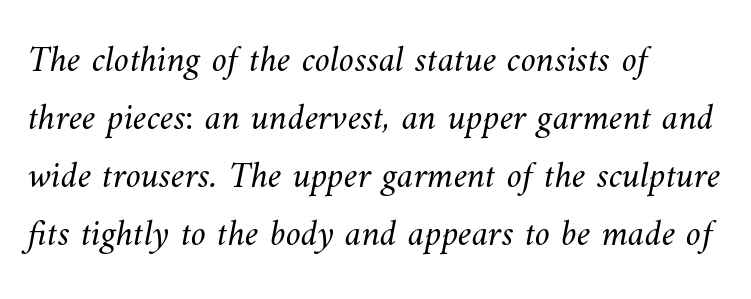
Q: Is the text bold? A: No.
Q: Is the text underlined? A: No.
Q: How is the paragraph aligned? A: Left-aligned.
Q: Is the spacing between letters normal or unusually wide? A: Normal.
Q: Is the spacing between lines tight, normal or loose? A: Normal.
Q: Width (condensed, normal, or wide)? A: Normal.
Q: Stroke contrast? A: Medium.
Q: x-height? A: Small.
Q: Monospaced? A: No.
